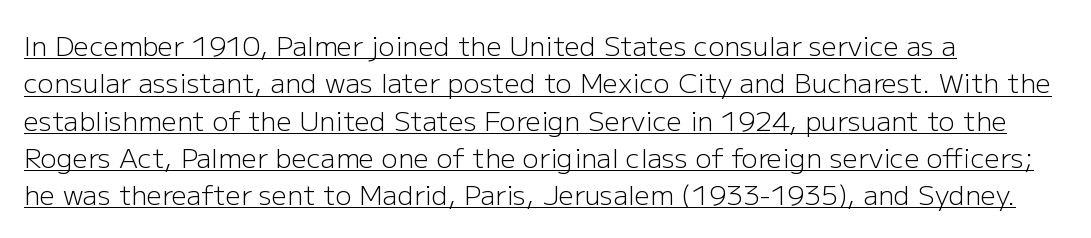
Q: Is the text bold? A: No.
Q: Is the text italic (slanted)? A: No, it is upright.
Q: Is the text underlined? A: Yes.
Q: How is the paragraph aligned? A: Left-aligned.
Q: Is the spacing between letters normal or unusually wide? A: Normal.
Q: Is the spacing between lines tight, normal or loose? A: Normal.
